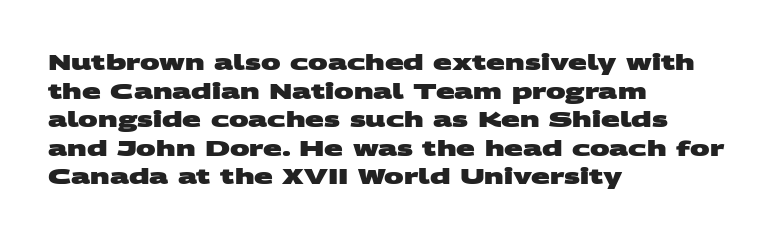
The image shows 22 px bold type; set left-aligned, normal line spacing (1.3x), normal letter spacing, not underlined.
